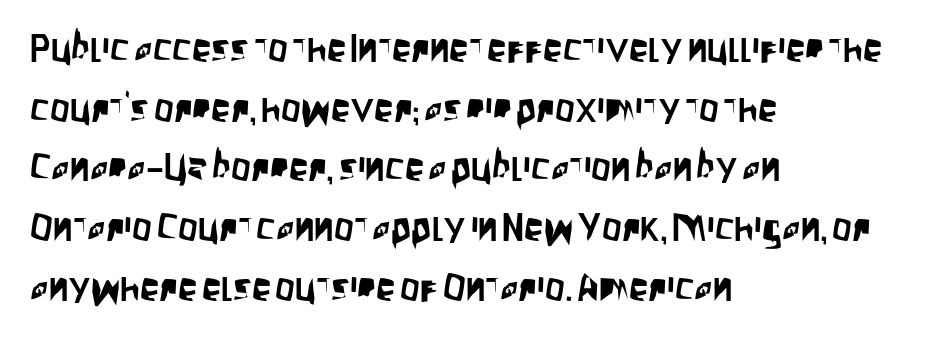
A roman cut, with each character standing at attention. The rendering shows plain stroke endings on the letterforms — a sans-serif design. The passage shown is not underscored anywhere. Each line starts at the same left margin while the right side varies. The passage shown is typed in a proportional face where columns would drift. If you measured baseline to baseline, you'd find a middling distance.
